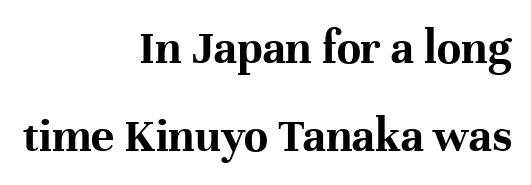
Old-style or modern, the face here clearly has serifs. Style check: upright. Leftover space on each line is placed entirely before the opening word. A full-strength bold gives these letters their thick strokes. Anything drawn beneath the words? Only blank space.
